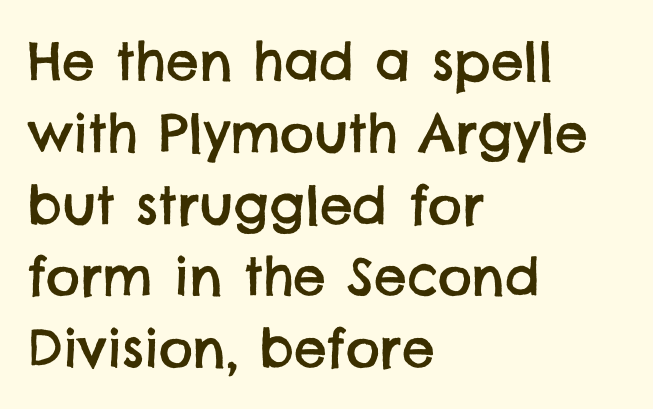
Q: Is the typeface a serif or a sans-serif typeface? A: Sans-serif.
Q: Is the text underlined? A: No.
Q: How is the paragraph aligned? A: Left-aligned.
Q: Is the spacing between letters normal or unusually wide? A: Normal.
Q: Is the spacing between lines tight, normal or loose? A: Normal.
Q: Width (condensed, normal, or wide)? A: Normal.
Q: Stroke contrast? A: Low.
Q: x-height? A: Large.
Q: Monospaced? A: No.
